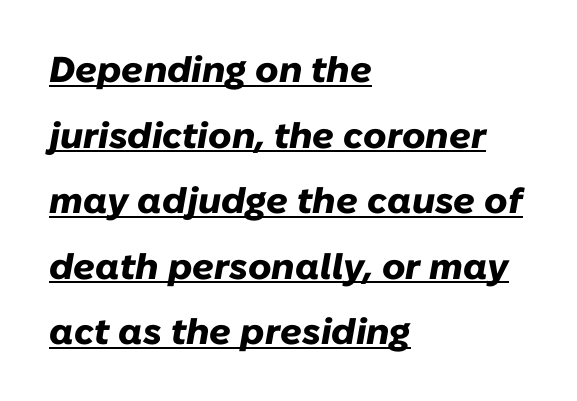
Q: Is the text bold? A: Yes.
Q: Is the text italic (slanted)? A: Yes, it leans right by about 10 degrees.
Q: Is the text underlined? A: Yes.
Q: How is the paragraph aligned? A: Left-aligned.
Q: Is the spacing between letters normal or unusually wide? A: Normal.
Q: Width (condensed, normal, or wide)? A: Normal.
Q: Stroke contrast? A: Low.
Q: x-height? A: Medium.
Q: Monospaced? A: No.
